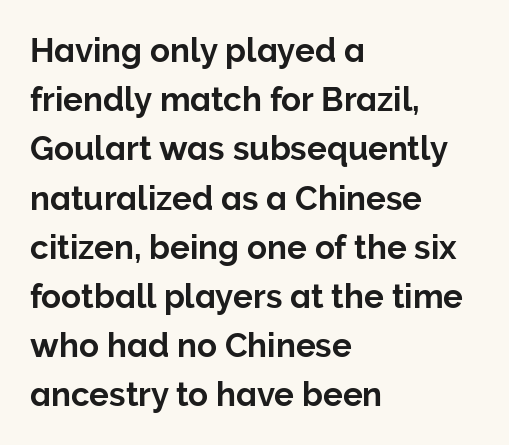
The image shows 33 px sans-serif type, upright; set left-aligned, normal line spacing (1.49x), normal letter spacing, not underlined; low stroke contrast and a medium x-height.
